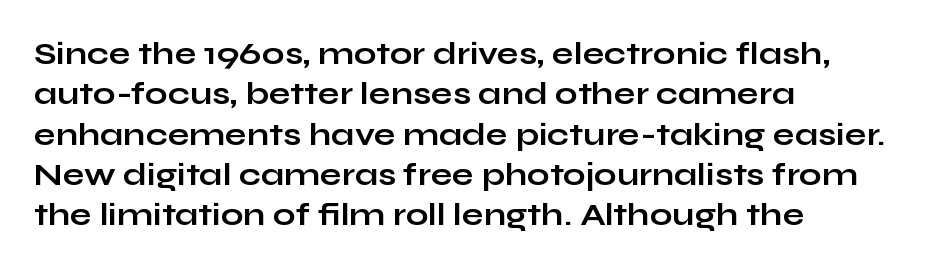
Q: Is the text bold? A: Yes.
Q: Is the text italic (slanted)? A: No, it is upright.
Q: Is the typeface a serif or a sans-serif typeface? A: Sans-serif.
Q: Is the text underlined? A: No.
Q: How is the paragraph aligned? A: Left-aligned.
Q: Is the spacing between letters normal or unusually wide? A: Normal.
Q: Is the spacing between lines tight, normal or loose? A: Normal.
Q: Width (condensed, normal, or wide)? A: Wide.
Q: Stroke contrast? A: Low.
Q: x-height? A: Medium.
Q: Monospaced? A: No.
